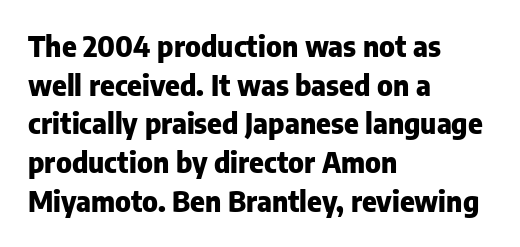
The image shows 28 px heavy sans-serif type, upright; set left-aligned, normal line spacing (1.38x), normal letter spacing, not underlined; low stroke contrast and a medium x-height.
